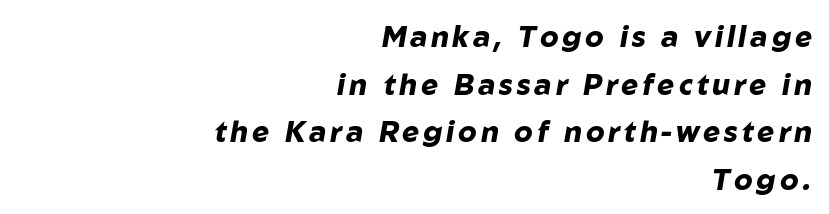
Q: Is the text bold? A: Yes.
Q: Is the text italic (slanted)? A: Yes, it leans right by about 10 degrees.
Q: Is the text underlined? A: No.
Q: How is the paragraph aligned? A: Right-aligned.
Q: Is the spacing between lines tight, normal or loose? A: Normal.
Q: Width (condensed, normal, or wide)? A: Normal.
Q: Stroke contrast? A: Low.
Q: x-height? A: Medium.
Q: Monospaced? A: No.
